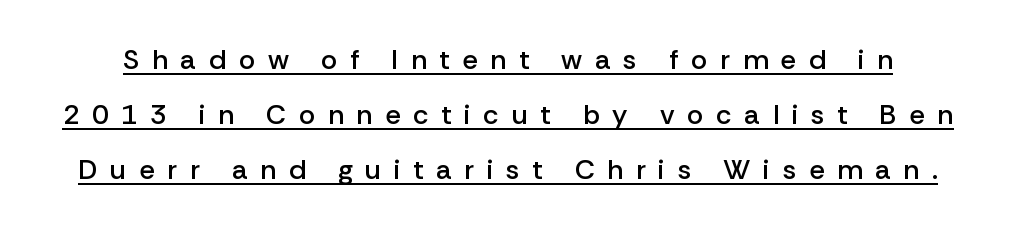
The image shows 28 px semibold sans-serif type, upright; set loose line spacing (1.97x), unusually wide letter spacing (+0.45 em), underlined; low stroke contrast and a medium x-height.
